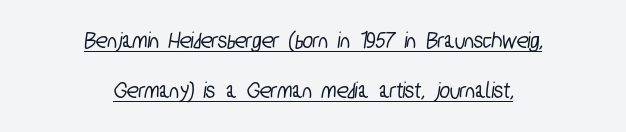
{"underline": "yes", "align": "center", "line_spacing": "loose", "line_spacing_ratio": 2.1, "letter_spacing": "normal", "letter_spacing_em": 0.0, "glyph_px": 24}
